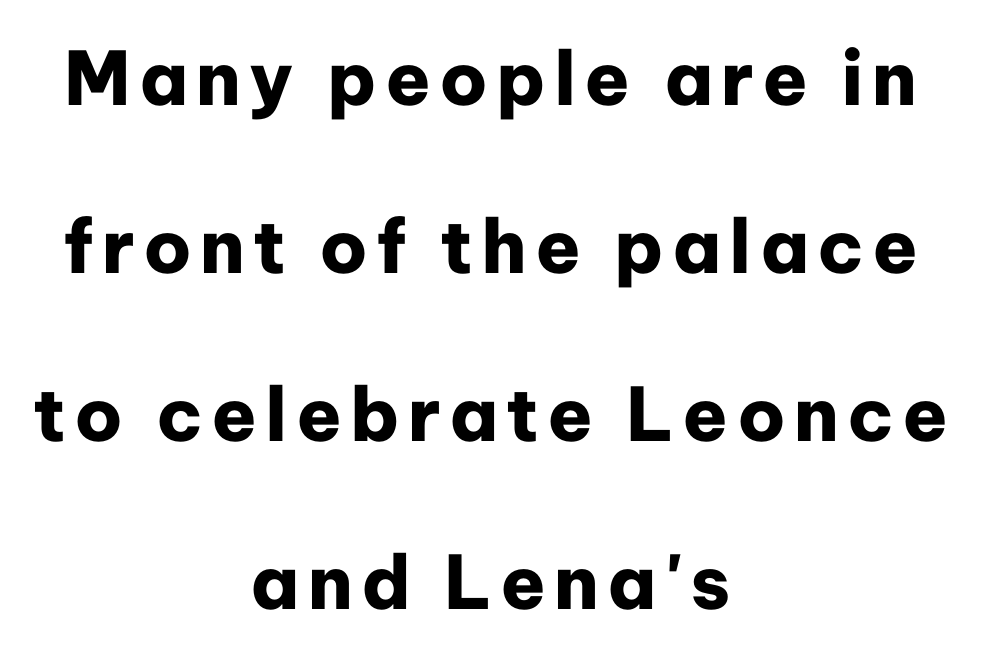
Q: Is the text bold? A: Yes.
Q: Is the text italic (slanted)? A: No, it is upright.
Q: Is the typeface a serif or a sans-serif typeface? A: Sans-serif.
Q: Is the text underlined? A: No.
Q: How is the paragraph aligned? A: Centered.
Q: Is the spacing between lines tight, normal or loose? A: Loose.
Q: Width (condensed, normal, or wide)? A: Normal.
Q: Stroke contrast? A: Low.
Q: x-height? A: Medium.
Q: Monospaced? A: No.
